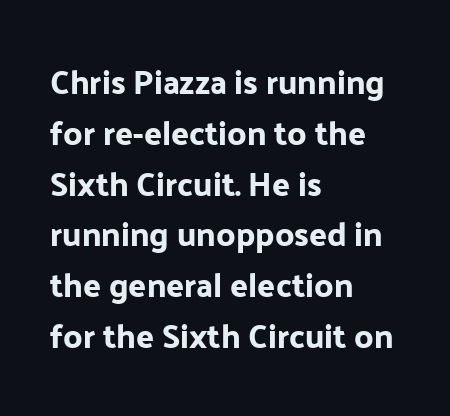
Any mark beneath the type? The region is blank. Leading: standard. The rendering uses natural spacing where letterforms have individual widths. Rendered with straight, roman letterforms. Type style note: lacks serifs.
